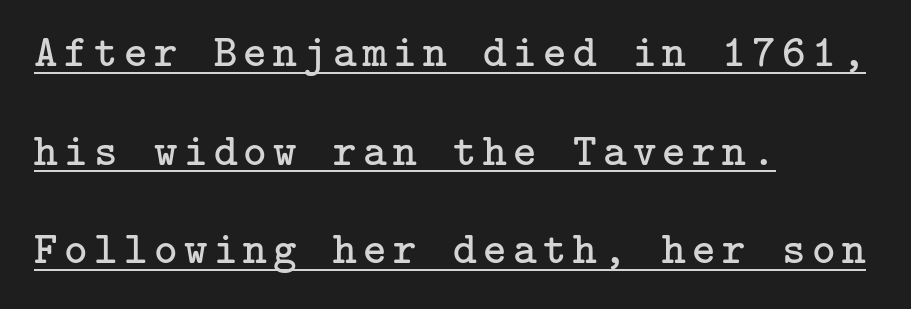
The image shows 45 px regular-weight serif type, upright; set left-aligned, loose line spacing (2.19x), underlined; low stroke contrast and a medium x-height.
